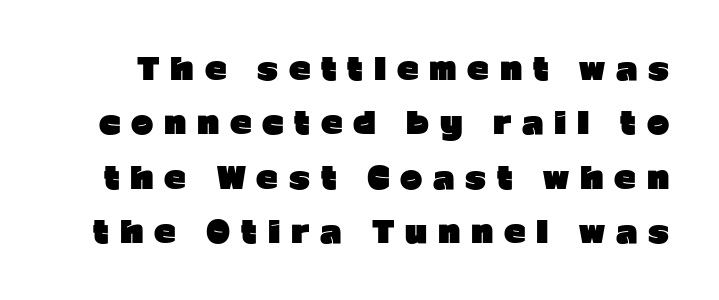
{"serif": "no", "italic": "no", "bold": "yes", "weight": "heavy", "width": "normal", "stroke_contrast": "low", "x_height": "medium", "monospaced": "no", "underline": "no", "line_spacing_ratio": 1.81, "letter_spacing": "wide", "letter_spacing_em": 0.36, "glyph_px": 30}
